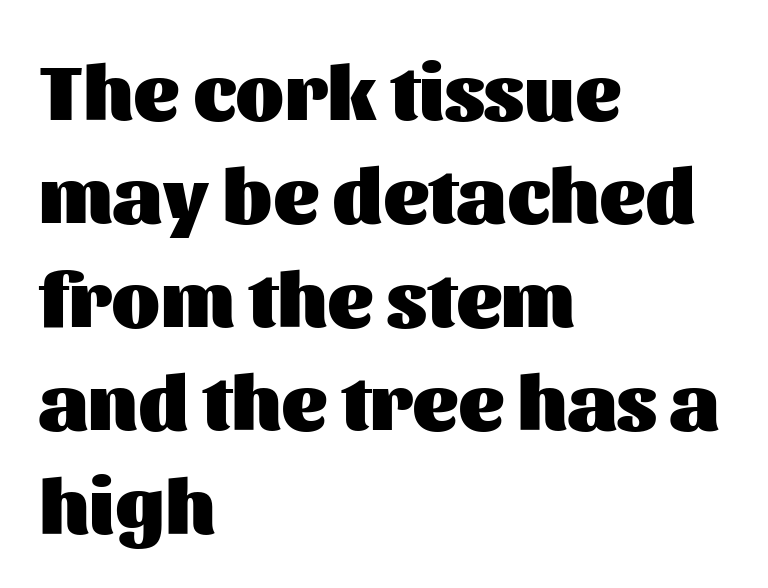
The image shows 79 px heavy sans-serif type, upright; set left-aligned, normal line spacing (1.31x), normal letter spacing, not underlined; medium stroke contrast and a medium x-height.
